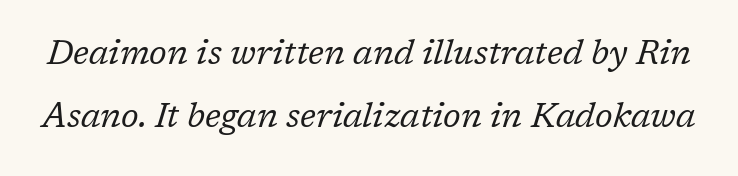
The image shows 34 px regular-weight serif type, italic (leaning right); set line spacing 1.84x, normal letter spacing, not underlined; low stroke contrast and a medium x-height.
